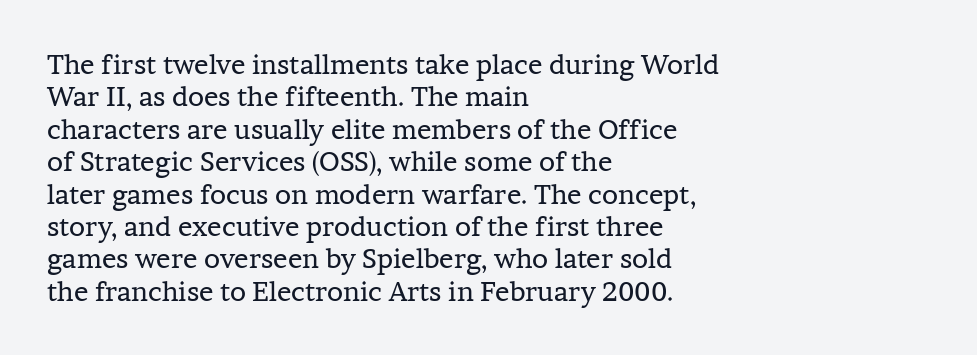
Q: Is the text bold? A: No.
Q: Is the text italic (slanted)? A: No, it is upright.
Q: Is the text underlined? A: No.
Q: How is the paragraph aligned? A: Left-aligned.
Q: Is the spacing between letters normal or unusually wide? A: Normal.
